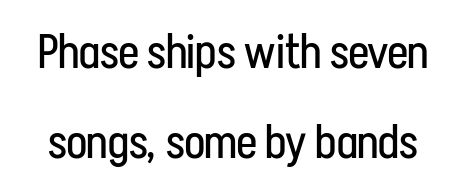
Q: Is the text bold? A: No.
Q: Is the text italic (slanted)? A: No, it is upright.
Q: Is the typeface a serif or a sans-serif typeface? A: Sans-serif.
Q: Is the text underlined? A: No.
Q: Is the spacing between letters normal or unusually wide? A: Normal.
Q: Is the spacing between lines tight, normal or loose? A: Loose.
Q: Width (condensed, normal, or wide)? A: Condensed.
Q: Stroke contrast? A: Low.
Q: x-height? A: Medium.
Q: Monospaced? A: No.
